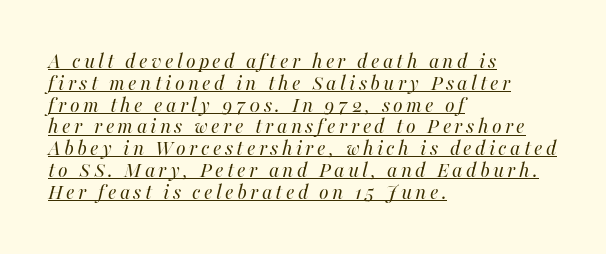
Ink coverage per letter is moderate at most. Looking at the ascenders, they clearly lean. These lines huddle together more closely than default settings would place them. Horizontal alignment here is leftward, the default for most running prose.
